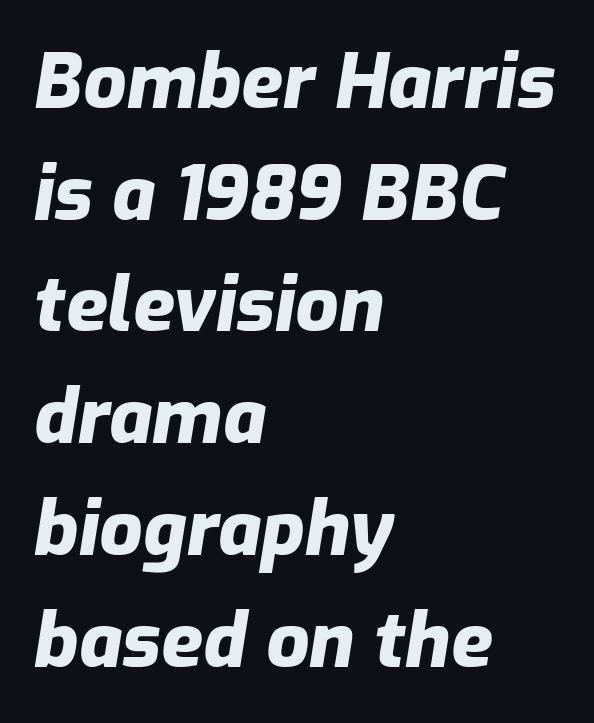
The image shows 76 px heavy type, italic (leaning right); set left-aligned, normal line spacing (1.47x), normal letter spacing, not underlined; low stroke contrast and a medium x-height.
